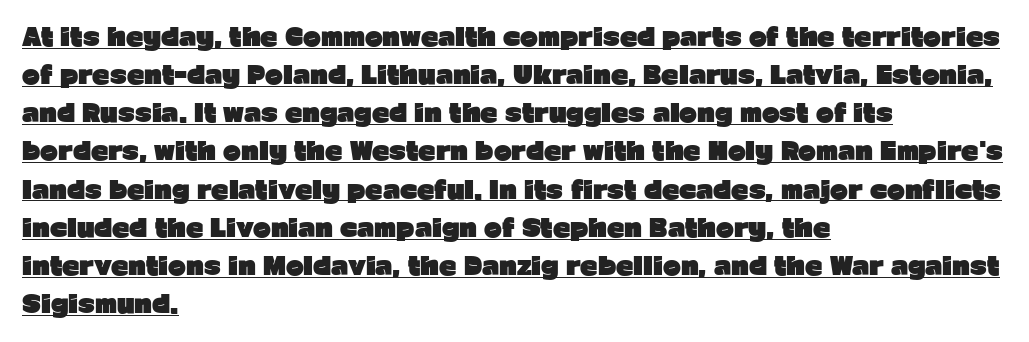
The image shows 24 px bold type, upright; set left-aligned, normal line spacing (1.59x), normal letter spacing, underlined.
